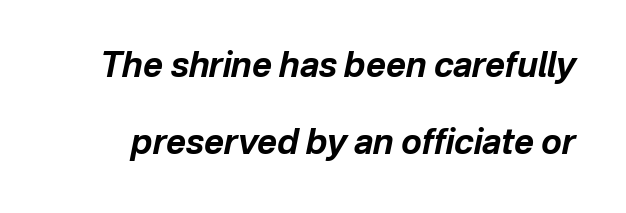
Q: Is the text bold? A: Yes.
Q: Is the text italic (slanted)? A: Yes, it leans right by about 12 degrees.
Q: Is the text underlined? A: No.
Q: Is the spacing between letters normal or unusually wide? A: Normal.
Q: Is the spacing between lines tight, normal or loose? A: Loose.
Q: Width (condensed, normal, or wide)? A: Normal.
Q: Stroke contrast? A: Low.
Q: x-height? A: Medium.
Q: Monospaced? A: No.
